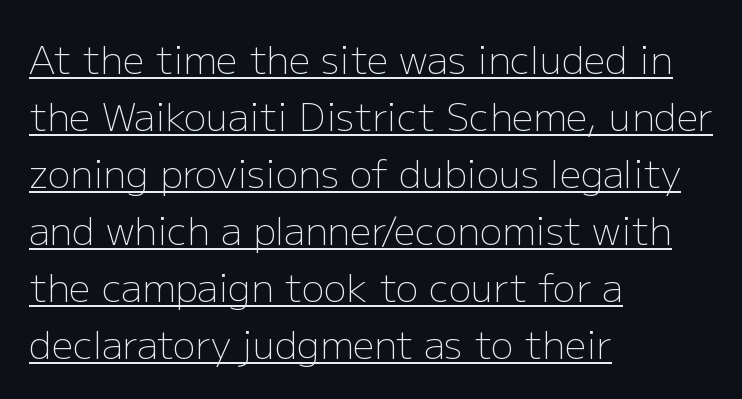
Is the stroke heavy? The answer is a plain regular-or-lighter. The rendered words wear a rule along their underside. The face used here is proportionally spaced, like ordinary book or web type. Unlike italic type, these characters show no tilt at all. Nobody touched the tracking dial on this one. What kind of face is this? One without serifs — a sans.
